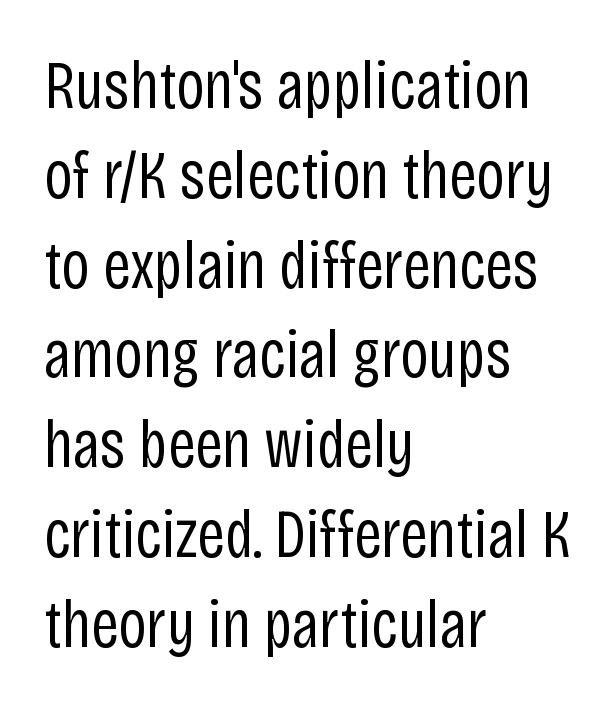
{"serif": "no", "italic": "no", "bold": "no", "weight": "regular", "width": "condensed", "stroke_contrast": "low", "x_height": "large", "monospaced": "no", "underline": "no", "align": "left", "line_spacing": "normal", "line_spacing_ratio": 1.32, "letter_spacing": "normal", "letter_spacing_em": 0.0, "glyph_px": 68}
